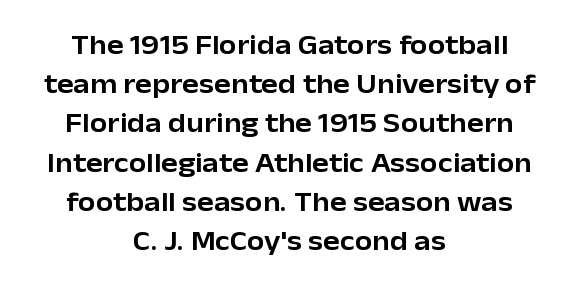
Q: Is the text italic (slanted)? A: No, it is upright.
Q: Is the typeface a serif or a sans-serif typeface? A: Sans-serif.
Q: Is the text underlined? A: No.
Q: How is the paragraph aligned? A: Centered.
Q: Is the spacing between letters normal or unusually wide? A: Normal.
Q: Is the spacing between lines tight, normal or loose? A: Normal.
Q: Width (condensed, normal, or wide)? A: Normal.
Q: Stroke contrast? A: Low.
Q: x-height? A: Medium.
Q: Monospaced? A: No.
